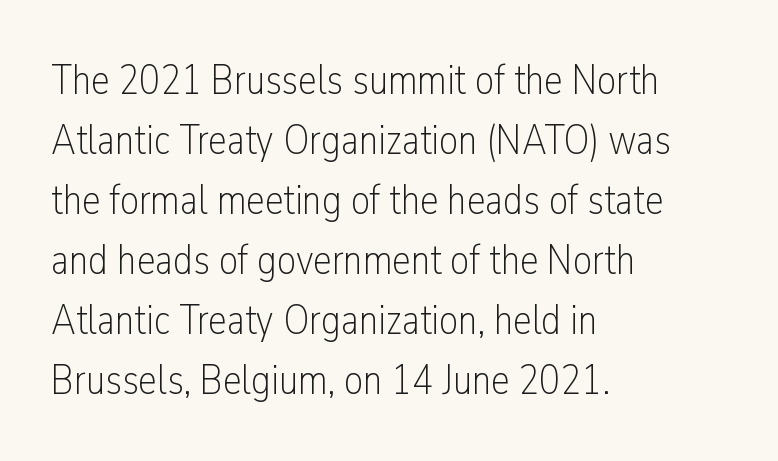
Q: Is the text bold? A: No.
Q: Is the text italic (slanted)? A: No, it is upright.
Q: Is the typeface a serif or a sans-serif typeface? A: Sans-serif.
Q: Is the text underlined? A: No.
Q: How is the paragraph aligned? A: Left-aligned.
Q: Is the spacing between letters normal or unusually wide? A: Normal.
Q: Is the spacing between lines tight, normal or loose? A: Normal.
Q: Width (condensed, normal, or wide)? A: Condensed.
Q: Stroke contrast? A: Low.
Q: x-height? A: Medium.
Q: Monospaced? A: No.
